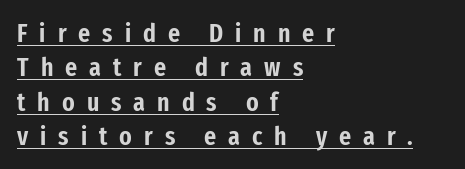
The letters stand straight up with perfectly vertical stems. What's the leading like? Ordinary, nothing unusual. The typesetter chose a ragged-right arrangement here. The typesetter has applied underlining to the passage shown. This sample uses expanded letter spacing, leaving extra air between glyphs.
